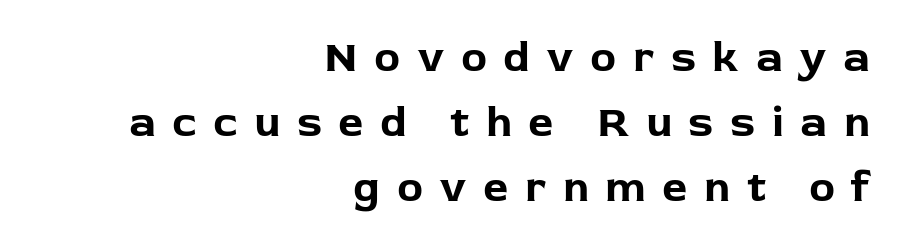
This rendering employs a face without finishing strokes, i.e., a sans-serif. Heft: maximum for text — a bold. Lines of text with bare space underneath. Does the copy run flush right? Yes — the right margin is perfectly even.
